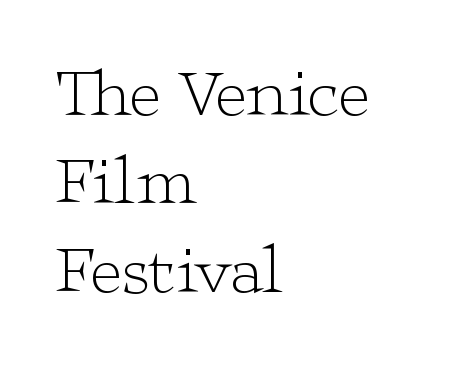
This sample has the flowing, uneven cadence of proportional lettering. These lines keep a tight, regular rhythm from letter to letter. Bold? No — there's no thickening of the strokes. A clean baseline with only descenders dipping below it. This is roman type, the default non-slanted kind. The rendering uses a moderate line-height, typical for paragraphs.
